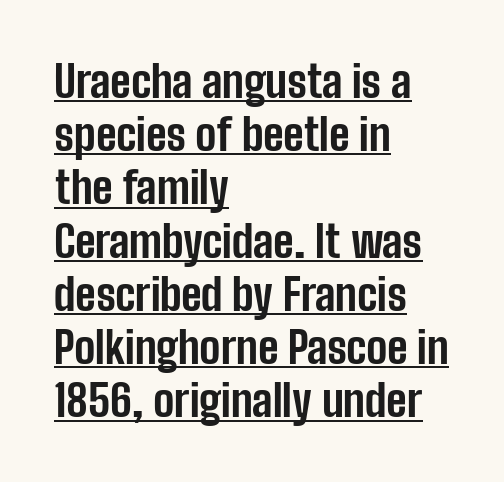
Q: Is the text bold? A: Yes.
Q: Is the text italic (slanted)? A: No, it is upright.
Q: Is the typeface a serif or a sans-serif typeface? A: Sans-serif.
Q: Is the text underlined? A: Yes.
Q: How is the paragraph aligned? A: Left-aligned.
Q: Is the spacing between letters normal or unusually wide? A: Normal.
Q: Width (condensed, normal, or wide)? A: Condensed.
Q: Stroke contrast? A: Low.
Q: x-height? A: Medium.
Q: Monospaced? A: No.
